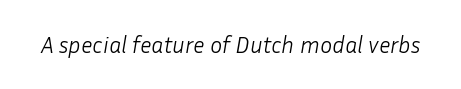
Q: Is the text bold? A: No.
Q: Is the text italic (slanted)? A: Yes, it leans right by about 10 degrees.
Q: Is the text underlined? A: No.
Q: Is the spacing between letters normal or unusually wide? A: Normal.
